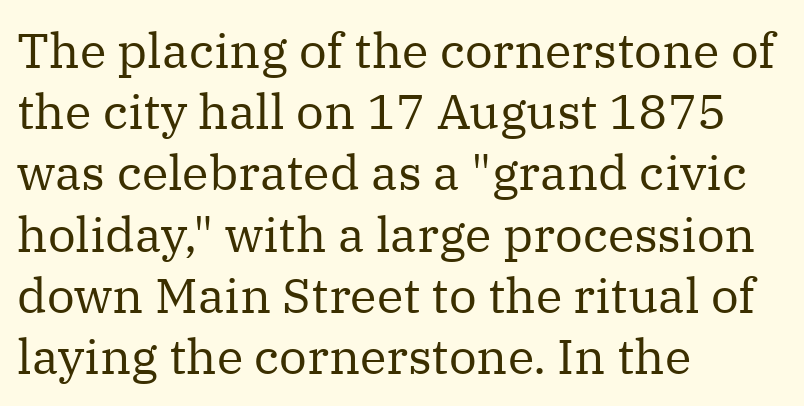
Ordinary non-slanted type is in use. There is no visible air inserted between adjacent glyphs. Type style note: has serifs. The rows are spaced the way most documents space them.
